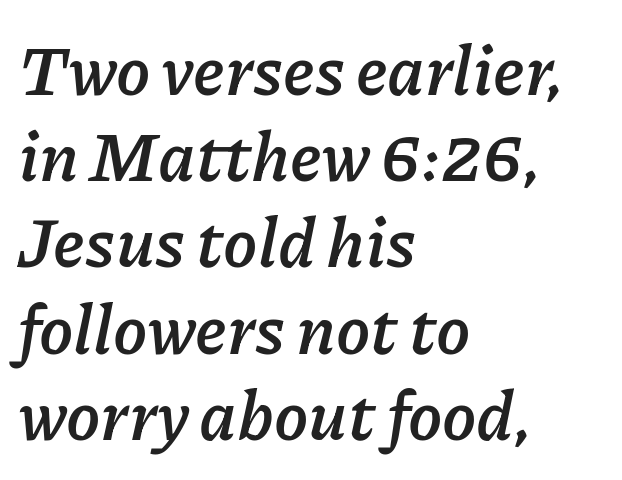
The image shows 69 px semibold type, italic (leaning right); set left-aligned, normal line spacing (1.25x), normal letter spacing, not underlined; low stroke contrast and a medium x-height.
